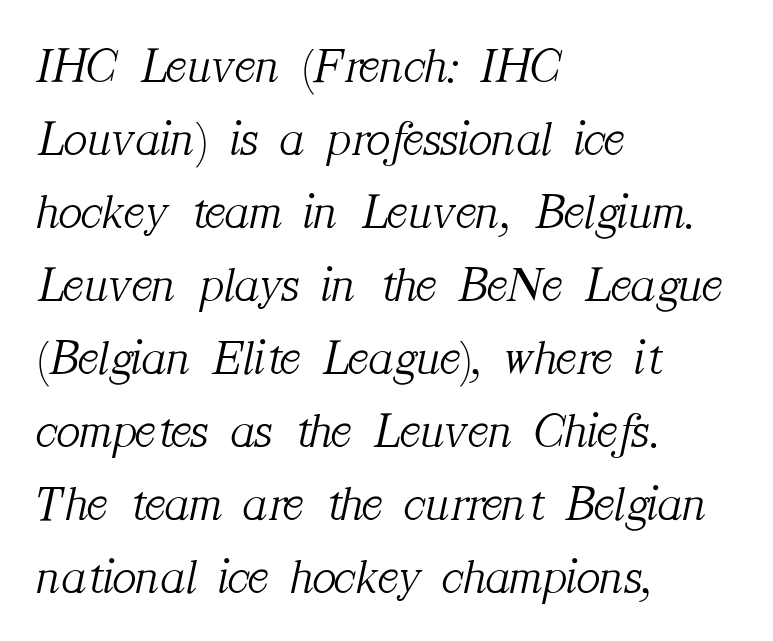
Weight: not bold — regular or lighter. The whole block is typeset with a tilt. Every row of glyphs begins at an identical x-position on the left. Yep, those are serifs on the letters. Each row of text sits above clean, open space.
